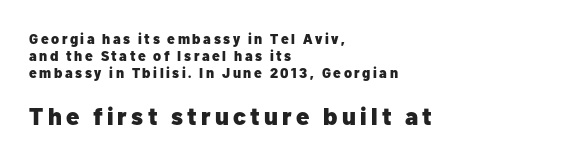
{"italic": "no", "bold": "yes", "underline": "no", "align": "left", "line_spacing_ratio": 1.21, "larger_block": "second", "size_ratio": 1.71, "glyph_px": 24}
